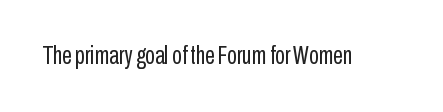
{"italic": "no", "bold": "no", "underline": "no", "letter_spacing": "normal", "letter_spacing_em": 0.0, "glyph_px": 25}
